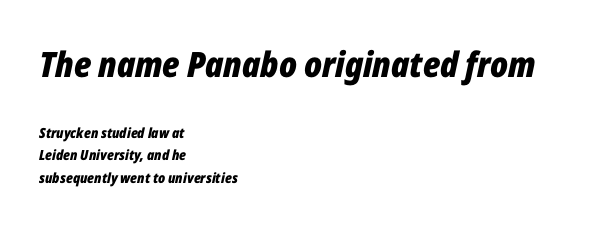
Does the lettering tilt? It does — this is italic. The composition opens big and finishes small. Tracking here is standard; glyphs follow each other at the usual distance. The lines are quadded left. No word sits above an underline. You could not count columns in this text — the font is proportionally spaced.
